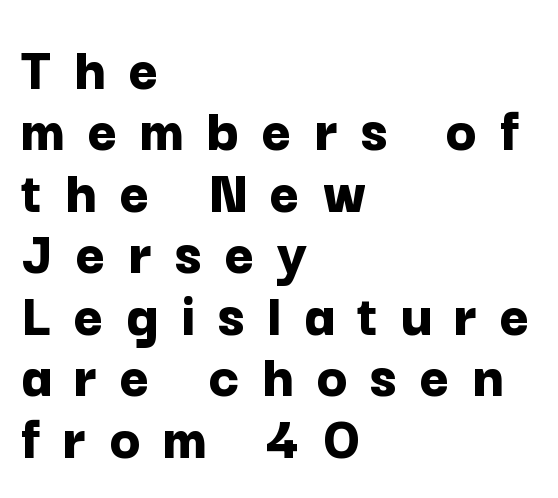
Type without underlining. Honestly, the letter spacing is so wide it's the main thing you notice. Note the varied advance widths — an 'i' is clearly narrower than an 'm'. What kind of face is this? One without serifs — a sans. The paragraph shown leans on its left margin. Quick note: interline space is minimal.
